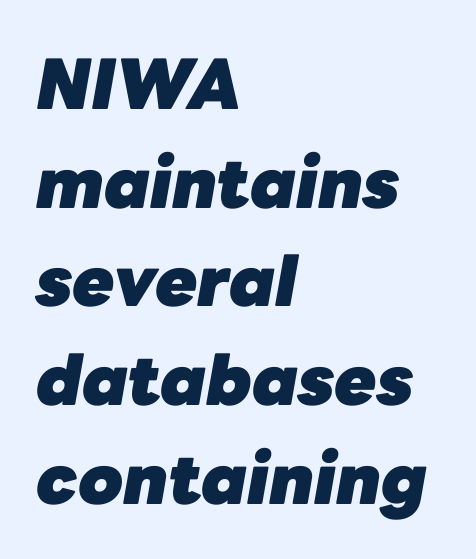
Q: Is the text bold? A: Yes.
Q: Is the text italic (slanted)? A: Yes, it leans right by about 10 degrees.
Q: Is the text underlined? A: No.
Q: How is the paragraph aligned? A: Left-aligned.
Q: Is the spacing between letters normal or unusually wide? A: Normal.
Q: Is the spacing between lines tight, normal or loose? A: Normal.
Q: Width (condensed, normal, or wide)? A: Normal.
Q: Stroke contrast? A: Low.
Q: x-height? A: Medium.
Q: Monospaced? A: No.
